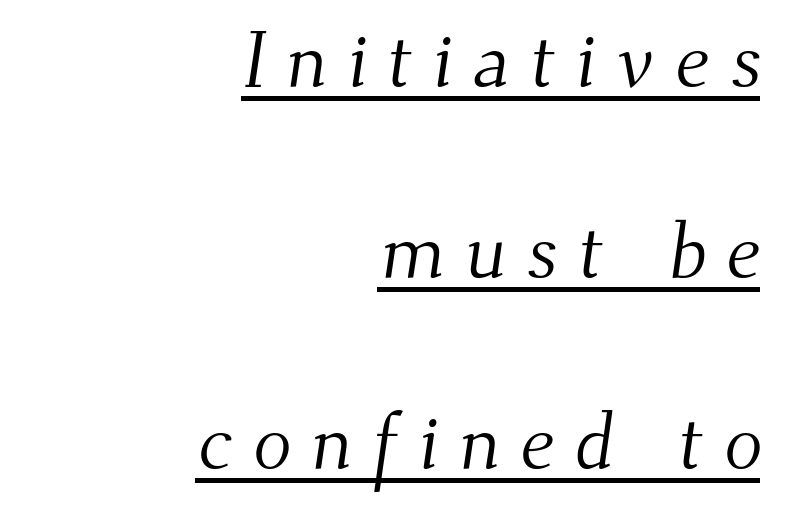
{"serif": "yes", "bold": "no", "weight": "light", "width": "normal", "stroke_contrast": "medium", "x_height": "small", "monospaced": "no", "underline": "yes", "align": "right", "line_spacing": "loose", "line_spacing_ratio": 2.39, "letter_spacing": "wide", "letter_spacing_em": 0.25, "glyph_px": 80}
